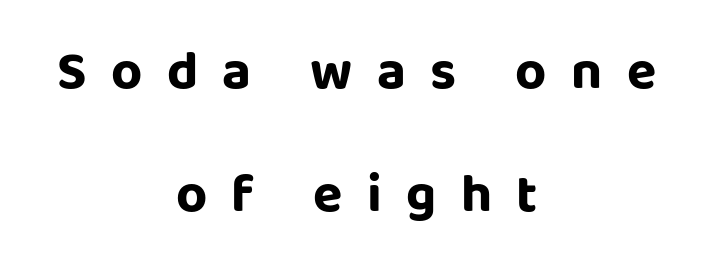
{"serif": "no", "italic": "no", "bold": "yes", "weight": "bold", "width": "normal", "stroke_contrast": "low", "x_height": "large", "monospaced": "no", "underline": "no", "align": "center", "line_spacing": "loose", "line_spacing_ratio": 2.27, "letter_spacing": "wide", "letter_spacing_em": 0.45, "glyph_px": 54}
